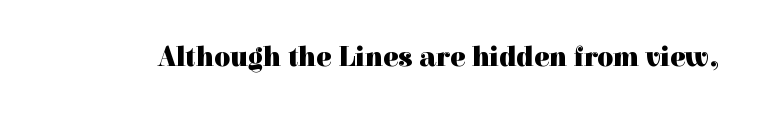
Q: Is the text bold? A: Yes.
Q: Is the text italic (slanted)? A: No, it is upright.
Q: Is the typeface a serif or a sans-serif typeface? A: Serif.
Q: Is the text underlined? A: No.
Q: Is the spacing between letters normal or unusually wide? A: Normal.
Q: Width (condensed, normal, or wide)? A: Normal.
Q: x-height? A: Medium.
Q: Monospaced? A: No.
